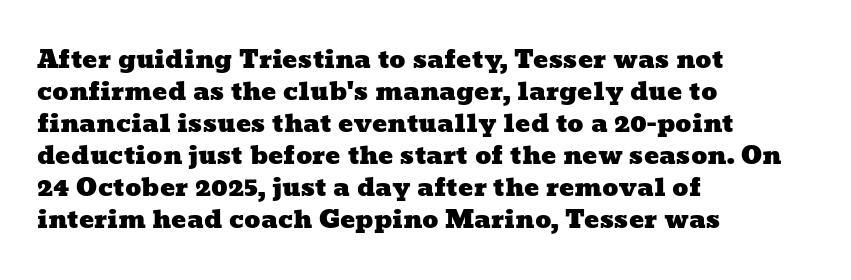
{"underline": "no", "align": "left", "line_spacing": "normal", "line_spacing_ratio": 1.28, "letter_spacing": "normal", "letter_spacing_em": 0.0, "glyph_px": 25}
